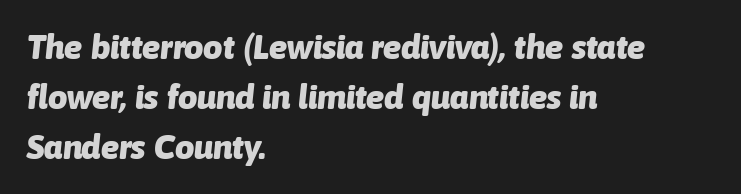
The image shows 34 px heavy type, italic (leaning right); set left-aligned, normal line spacing (1.47x), normal letter spacing, not underlined; low stroke contrast and a medium x-height.
